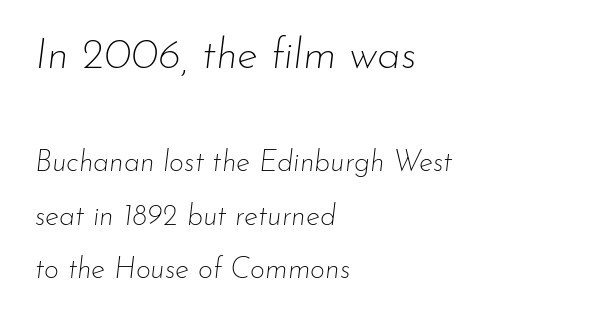
{"italic": "yes", "lean": "right", "slant_degrees": 7, "bold": "no", "weight": "thin", "width": "normal", "stroke_contrast": "low", "x_height": "small", "monospaced": "no", "underline": "no", "align": "left", "line_spacing_ratio": 1.85, "letter_spacing": "normal", "letter_spacing_em": 0.0, "larger_block": "first", "size_ratio": 1.48, "glyph_px": 43}
